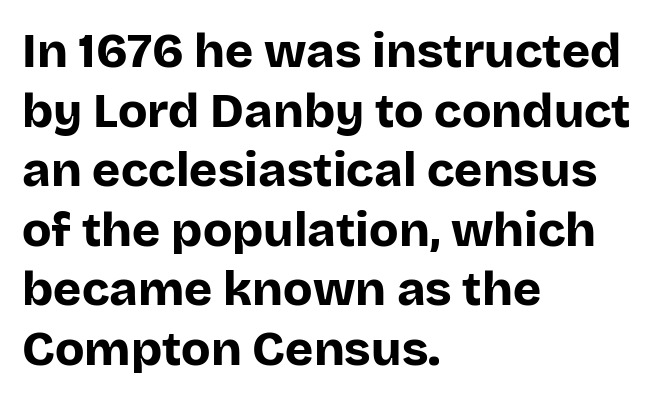
Examine the stroke ends and you'll find no serifs. In terms of letterspacing, this is plain default setting. Glance below the letters and you will spot only blank space. How heavy is the stroke? Heavy — this is a bold. Is this a fixed-width face? No — the glyphs have proportional, varying widths. Quick note: not italic, upright.
